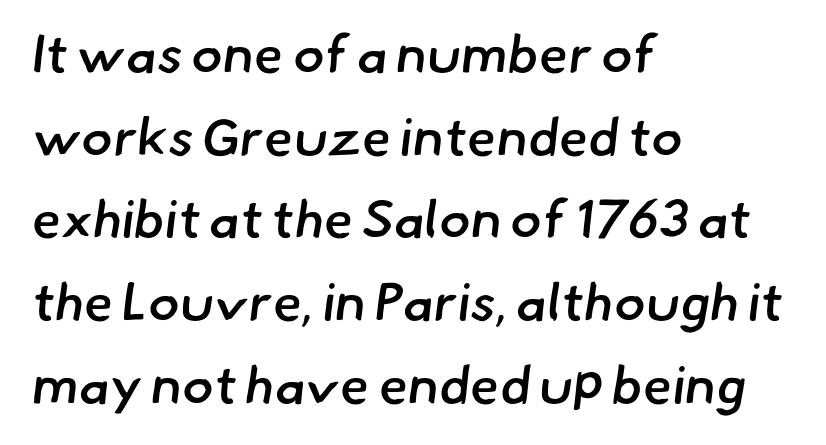
{"serif": "no", "bold": "semi", "weight": "semibold", "width": "normal", "stroke_contrast": "low", "x_height": "small", "monospaced": "no", "underline": "no", "align": "left", "line_spacing": "normal", "line_spacing_ratio": 1.56, "letter_spacing": "normal", "letter_spacing_em": 0.0, "glyph_px": 53}
